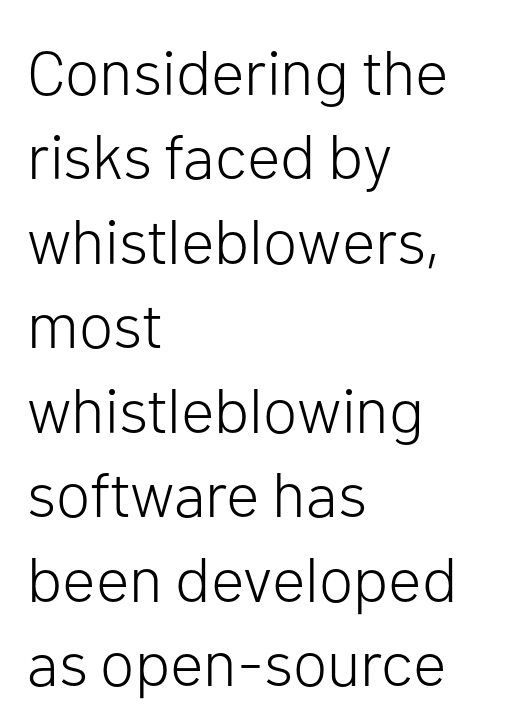
The image shows 63 px light sans-serif type, upright; set left-aligned, normal line spacing (1.34x), normal letter spacing, not underlined; low stroke contrast and a medium x-height.
